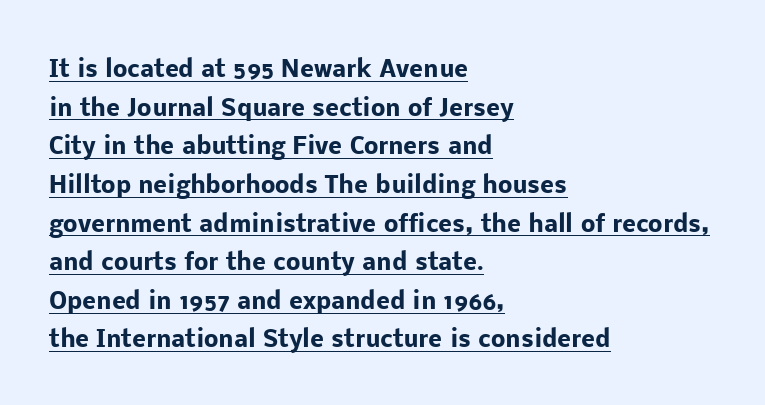
The image shows 23 px bold type, upright; set left-aligned, normal line spacing (1.68x), normal letter spacing, underlined.
